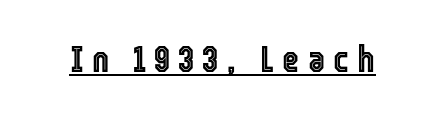
{"italic": "no", "width": "condensed", "x_height": "medium", "monospaced": "no", "underline": "yes", "letter_spacing": "wide", "letter_spacing_em": 0.22, "glyph_px": 37}
